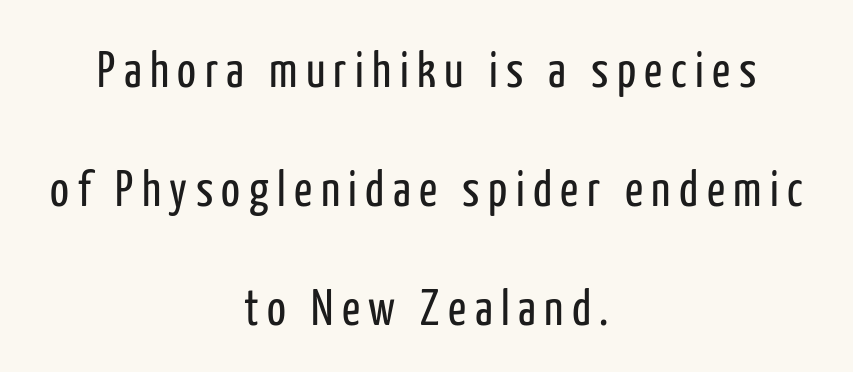
A typesetter would call this leading open, well beyond the default. The passage shown is typed in a proportional face where columns would drift. Layout note: lines centered. The letters stand straight up with perfectly vertical stems.
